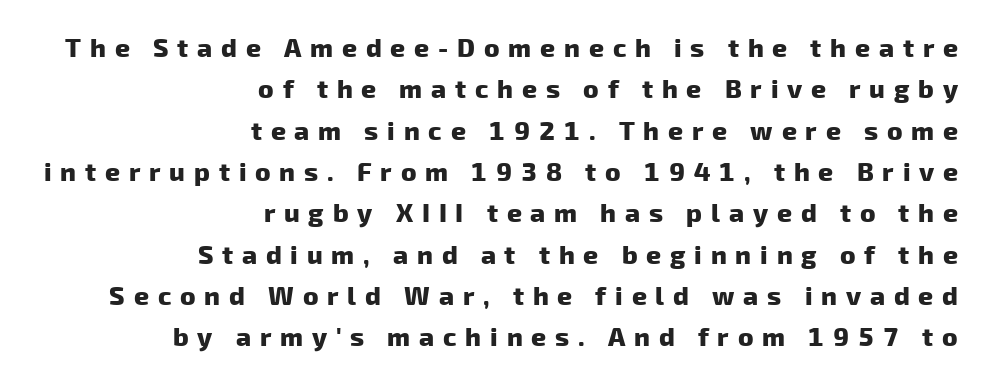
{"bold": "yes", "underline": "no", "align": "right", "line_spacing": "normal", "line_spacing_ratio": 1.59, "letter_spacing": "wide", "letter_spacing_em": 0.34, "glyph_px": 26}
